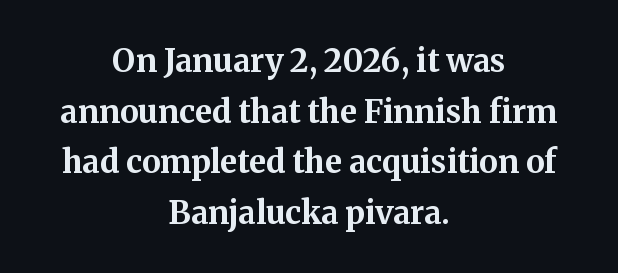
The image shows 32 px bold serif type, upright; set centered, normal line spacing (1.58x), normal letter spacing, not underlined; medium stroke contrast and a medium x-height.
